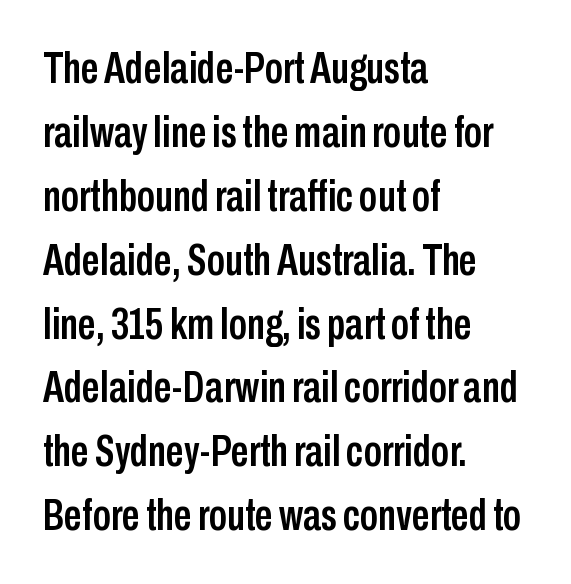
{"serif": "no", "italic": "no", "width": "condensed", "stroke_contrast": "low", "x_height": "medium", "monospaced": "no", "underline": "no", "align": "left", "line_spacing": "normal", "line_spacing_ratio": 1.42, "letter_spacing": "normal", "letter_spacing_em": 0.0, "glyph_px": 45}
